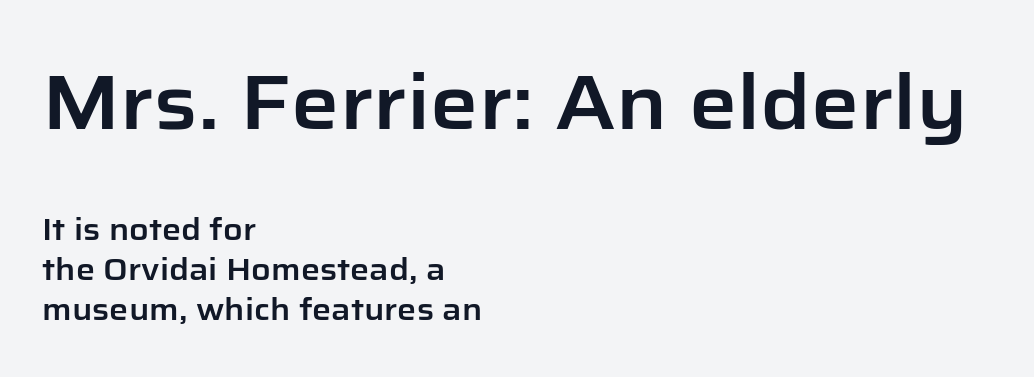
The image shows 76 px sans-serif type, upright; set left-aligned, normal line spacing (1.34x), normal letter spacing, not underlined; the first (top) block is 2.53x larger; low stroke contrast and a medium x-height.
